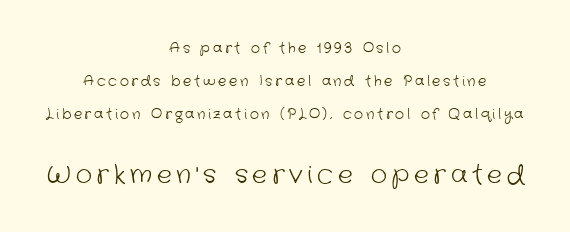
The following chunk of copy outweighs the initial chunk in type size. The font sits on the lighter half of the weight spectrum, regular included. Vertically, the passage feels expansive, rows floating well apart. The words here are not underlined. Visually the block forms a symmetrical silhouette, jagged on both flanks.
